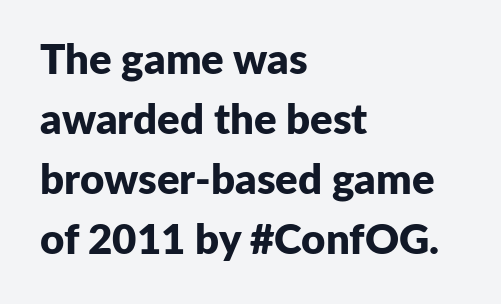
Q: Is the text bold? A: Yes.
Q: Is the text italic (slanted)? A: No, it is upright.
Q: Is the typeface a serif or a sans-serif typeface? A: Sans-serif.
Q: Is the text underlined? A: No.
Q: How is the paragraph aligned? A: Left-aligned.
Q: Is the spacing between letters normal or unusually wide? A: Normal.
Q: Is the spacing between lines tight, normal or loose? A: Normal.
Q: Width (condensed, normal, or wide)? A: Normal.
Q: Stroke contrast? A: Low.
Q: x-height? A: Medium.
Q: Monospaced? A: No.
